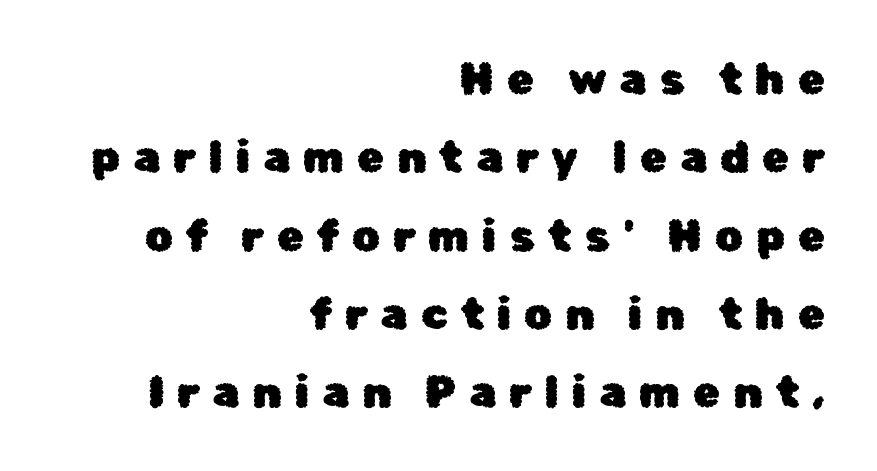
The image shows 44 px sans-serif type, upright; set right-aligned, line spacing 1.78x, unusually wide letter spacing (+0.29 em), not underlined; low stroke contrast and a medium x-height.
